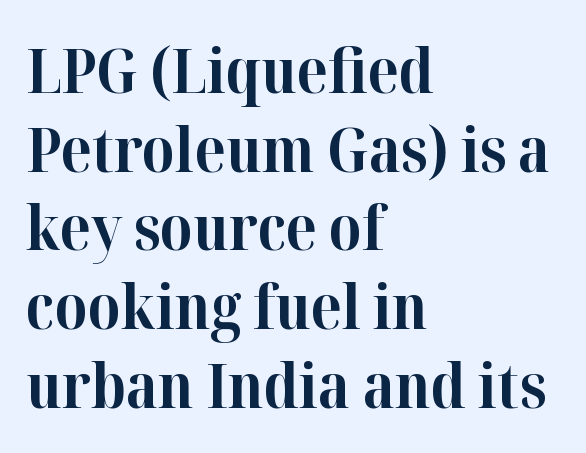
Notice how the passage keeps a crisp vertical edge on the left only. The vertical gap from one line to the next is medium. The font is running at its bold setting. Posture: upright roman. Honestly, the letter spacing is just normal — you wouldn't notice it.
